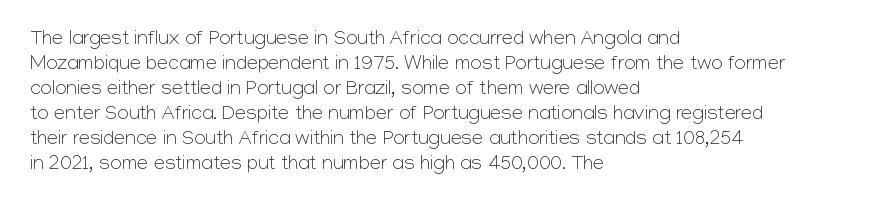
{"italic": "no", "bold": "no", "underline": "no", "align": "left", "line_spacing": "normal", "line_spacing_ratio": 1.25, "letter_spacing": "normal", "letter_spacing_em": 0.0, "glyph_px": 20}
